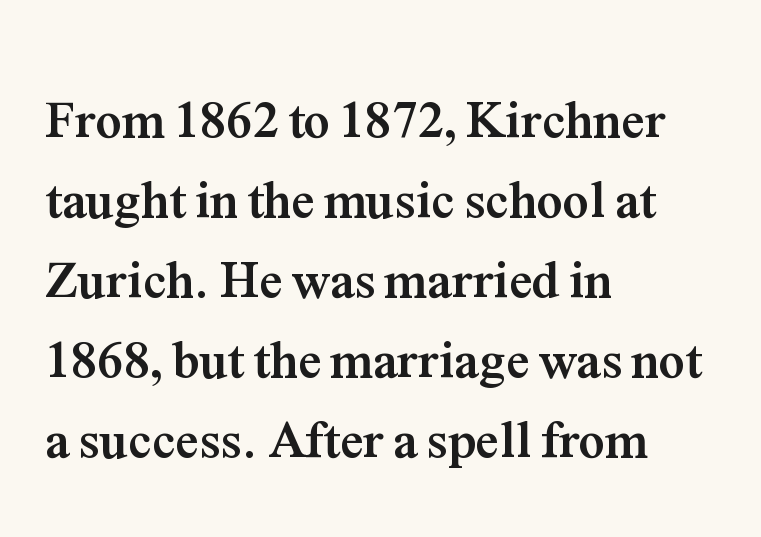
The image shows 52 px semibold serif type, upright; set left-aligned, normal line spacing (1.54x), normal letter spacing, not underlined; medium stroke contrast and a medium x-height.
